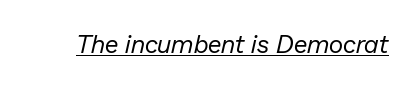
Notice how the stems are inclined rather than vertical — that's the hallmark of italics. A quiet, ordinary-to-light weight characterises the typeface. You could call the tracking neutral — neither tight nor loose. Underlining? Definitely there.
